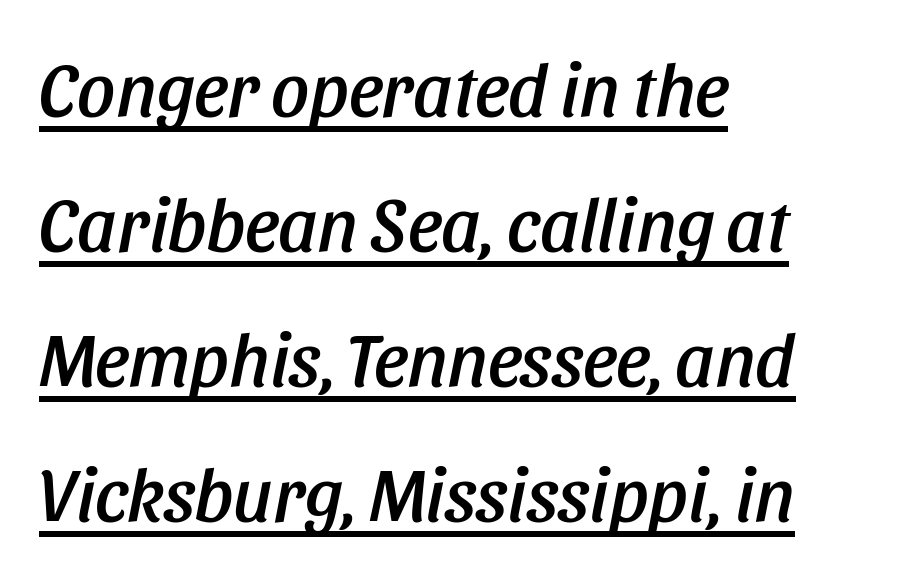
Looks like regular typesetting: each glyph gets only the width it needs. Spacing between characters is what you'd get straight out of the box. The paragraph has a hard left edge and a soft right edge. The text carries the slant typical of an italic or oblique font. Notice how a bar underscores the lettering throughout.
